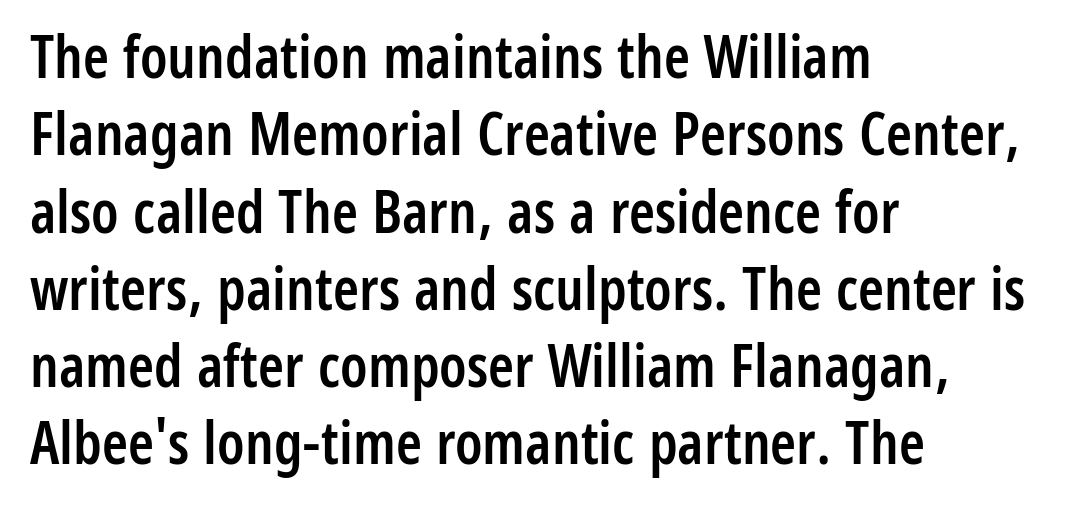
{"serif": "no", "italic": "no", "bold": "semi", "weight": "semibold", "width": "condensed", "stroke_contrast": "low", "x_height": "medium", "monospaced": "no", "underline": "no", "align": "left", "line_spacing": "normal", "line_spacing_ratio": 1.31, "letter_spacing": "normal", "letter_spacing_em": 0.0, "glyph_px": 59}
